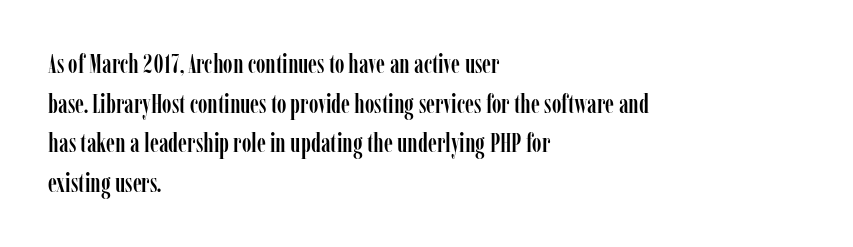
Q: Is the text italic (slanted)? A: No, it is upright.
Q: Is the text underlined? A: No.
Q: How is the paragraph aligned? A: Left-aligned.
Q: Is the spacing between letters normal or unusually wide? A: Normal.
Q: Is the spacing between lines tight, normal or loose? A: Normal.
